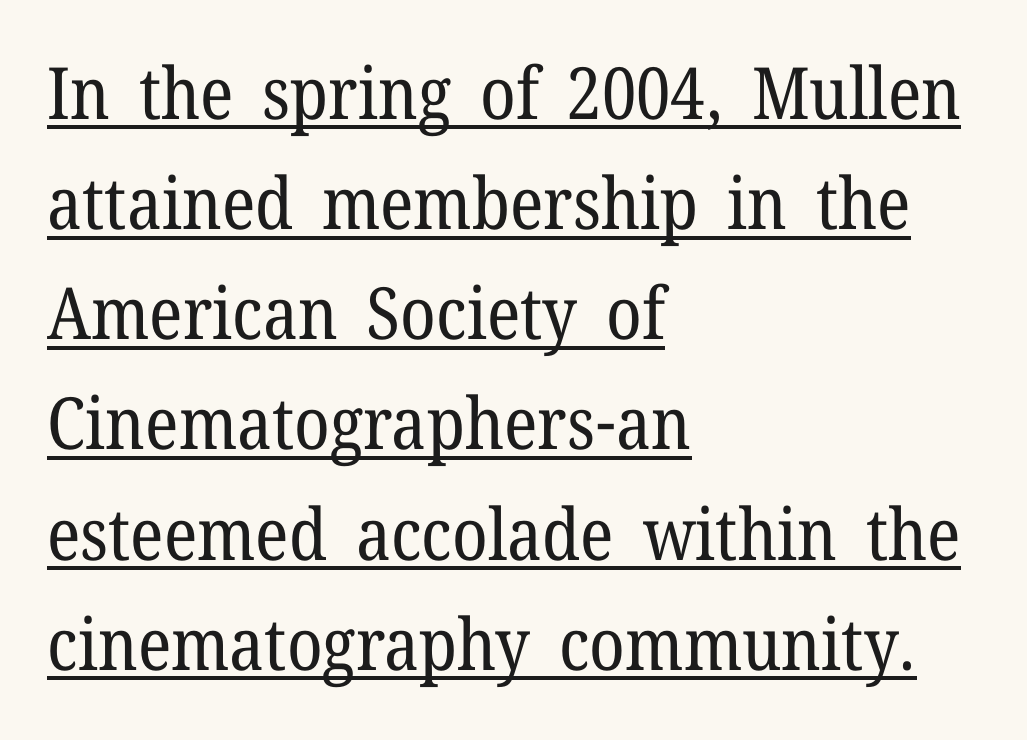
Reading down the column, the eye jumps a familiar distance to each next line. The letterforms sit at book weight or below. The letters stand upright; this is a roman face. Caption: standard tracking, unaltered. Observe the serifs anchoring each vertical stroke in this sample.
